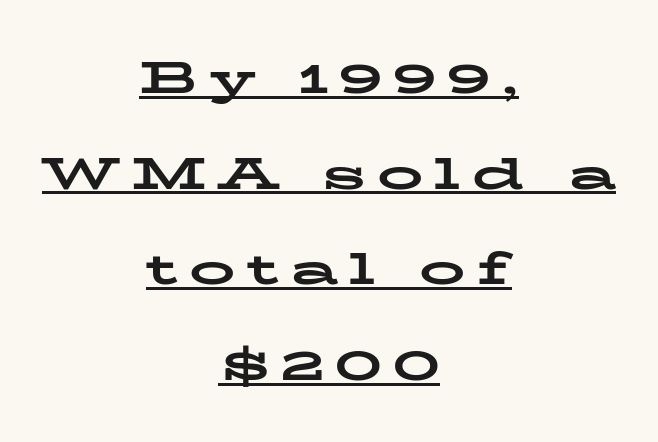
Q: Is the text bold? A: Yes.
Q: Is the text italic (slanted)? A: No, it is upright.
Q: Is the typeface a serif or a sans-serif typeface? A: Serif.
Q: Is the text underlined? A: Yes.
Q: How is the paragraph aligned? A: Centered.
Q: Is the spacing between letters normal or unusually wide? A: Unusually wide.
Q: Is the spacing between lines tight, normal or loose? A: Loose.
Q: Width (condensed, normal, or wide)? A: Wide.
Q: Stroke contrast? A: Low.
Q: x-height? A: Medium.
Q: Monospaced? A: No.
